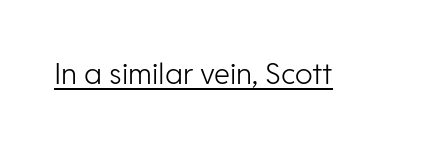
Think of a printed novel: that variable character pitch is what you see here. Nope, not italic — everything's standing straight. What stands out about the letter spacing? Nothing — it is the standard amount. Students, observe the line beneath the letters — that is underlining. The type family on display is of the sans-serif kind. Caption: face not bold, strokes unweighted.
